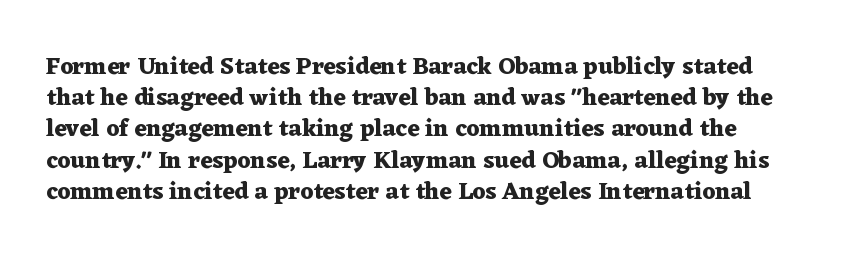
Compared with an ordinary text face, these strokes are far heavier — a full bold. Rows of type keep a routine distance in the vertical direction. Honestly, there is no underline to notice here at all. Posture: straight, roman, zero tilt.
